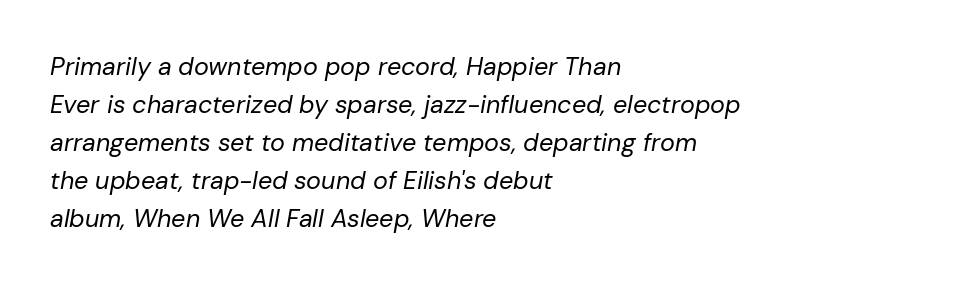
The image shows 25 px text type, italic (leaning right); set left-aligned, normal line spacing (1.52x), normal letter spacing, not underlined.
